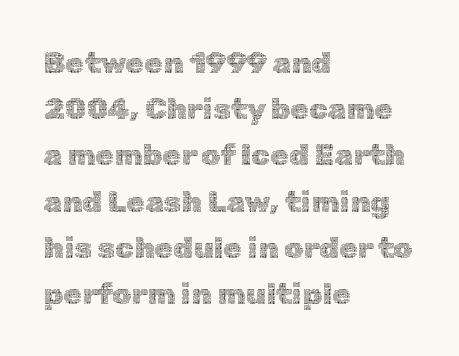
{"italic": "no", "bold": "no", "weight": "thin", "width": "normal", "x_height": "medium", "monospaced": "no", "underline": "no", "align": "left", "line_spacing": "normal", "line_spacing_ratio": 1.54, "letter_spacing": "normal", "letter_spacing_em": 0.0, "glyph_px": 30}
